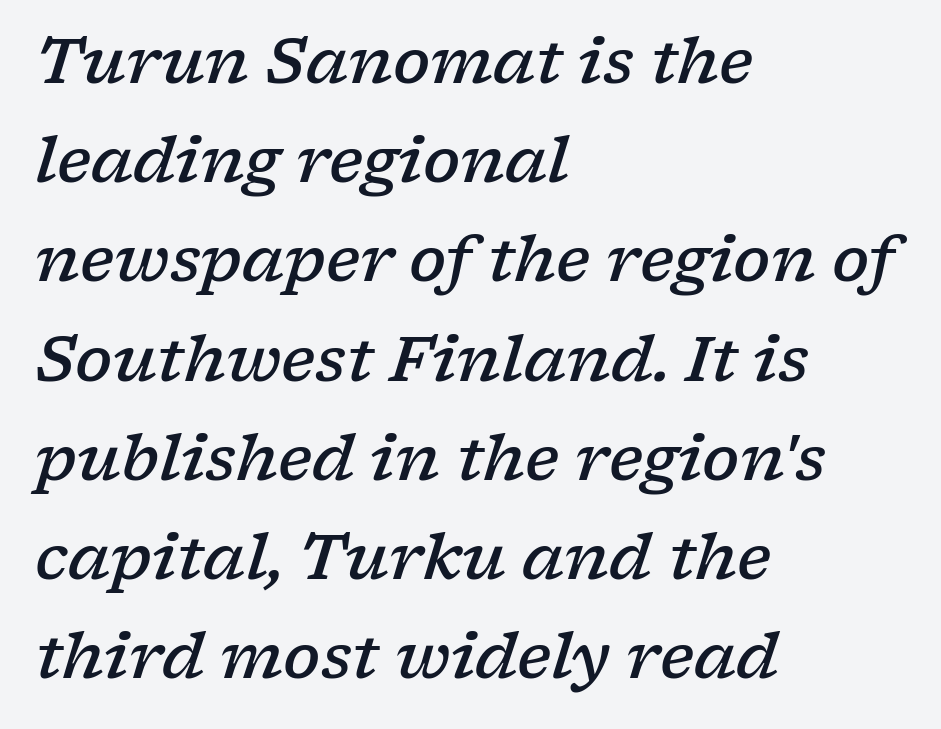
{"serif": "yes", "italic": "yes", "lean": "right", "slant_degrees": 17, "bold": "semi", "weight": "semibold", "width": "wide", "stroke_contrast": "low", "x_height": "medium", "monospaced": "no", "underline": "no", "align": "left", "line_spacing": "normal", "line_spacing_ratio": 1.6, "letter_spacing": "normal", "letter_spacing_em": 0.0, "glyph_px": 62}
